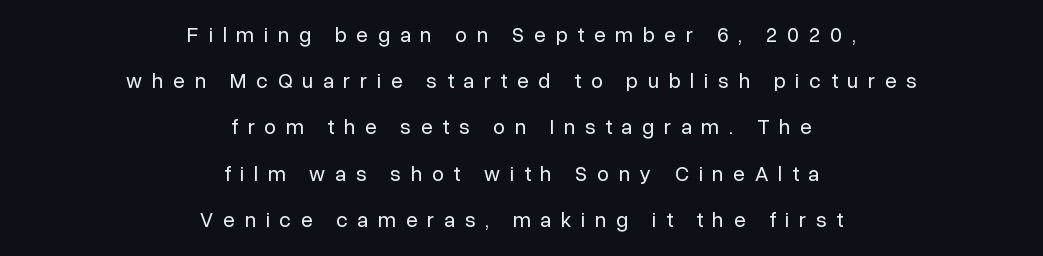
The leading is generous, giving the passage an open texture. The lettering stays uniformly vertical, giving the passage a roman look. A clean baseline with only descenders dipping below it. Does the copy run flush right? No — it is centered line by line. Weight: in the light-to-regular range.
